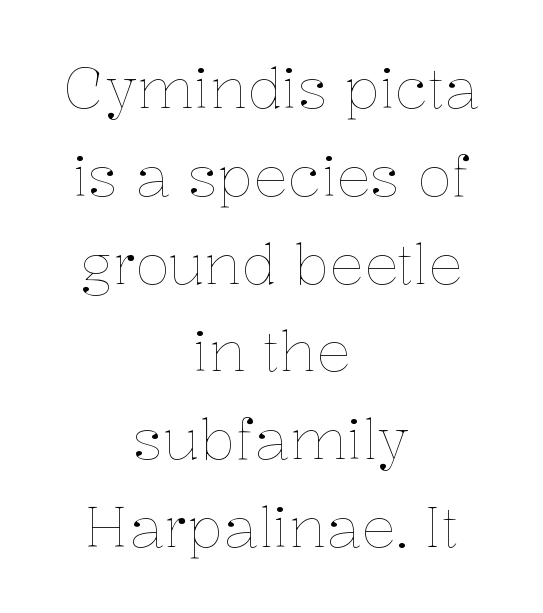
Q: Is the text bold? A: No.
Q: Is the text italic (slanted)? A: No, it is upright.
Q: Is the text underlined? A: No.
Q: How is the paragraph aligned? A: Centered.
Q: Is the spacing between letters normal or unusually wide? A: Normal.
Q: Is the spacing between lines tight, normal or loose? A: Normal.
Q: Width (condensed, normal, or wide)? A: Normal.
Q: Stroke contrast? A: Low.
Q: x-height? A: Medium.
Q: Monospaced? A: No.
